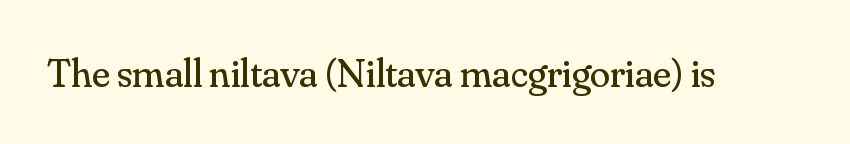
{"serif": "yes", "italic": "no", "bold": "no", "weight": "regular", "width": "normal", "stroke_contrast": "medium", "x_height": "small", "monospaced": "no", "underline": "no", "letter_spacing": "normal", "letter_spacing_em": 0.0, "glyph_px": 41}
